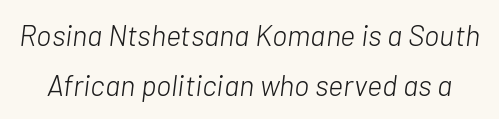
The font is comparable to plain body text, perhaps lighter. This sample has the flowing, uneven cadence of proportional lettering. The space beneath each line is pristine and unruled. This is oblique type, the kind used for emphasis or titles.
